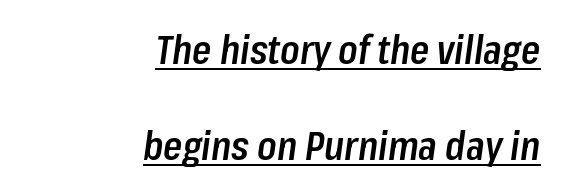
The image shows 39 px semibold, condensed type, italic (leaning right); set right-aligned, loose line spacing (2.46x), normal letter spacing, underlined; low stroke contrast and a medium x-height.
